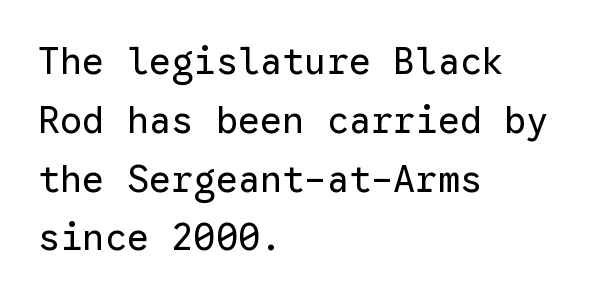
The image shows 37 px regular-weight sans-serif type, upright, monospaced; set left-aligned, normal line spacing (1.59x), normal letter spacing, not underlined; low stroke contrast and a medium x-height.
